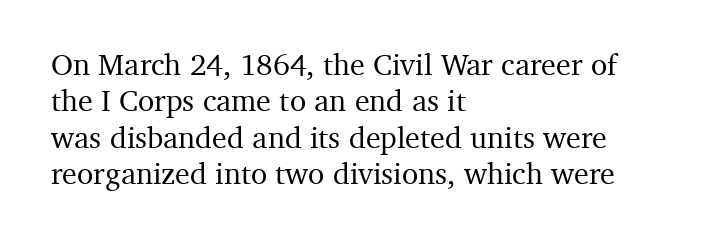
{"serif": "yes", "italic": "no", "width": "normal", "stroke_contrast": "medium", "x_height": "medium", "monospaced": "no", "underline": "no", "align": "left", "line_spacing_ratio": 1.21, "letter_spacing": "normal", "letter_spacing_em": 0.0, "glyph_px": 30}
